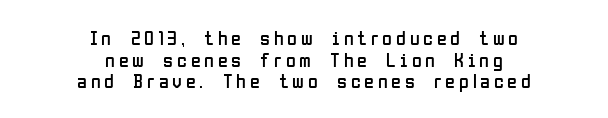
This sample is center-justified, so both line endings float freely. Rows of type sit shoulder to shoulder in the vertical direction. Weight: regular or lighter. In terms of posture, this sample is upright. Underline: absent.
